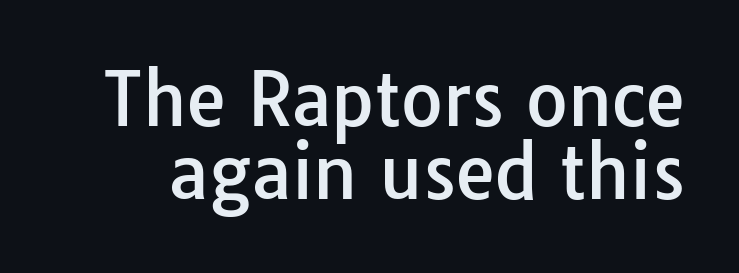
The image shows 72 px sans-serif type, upright; set tight line spacing (1.02x), normal letter spacing, not underlined; low stroke contrast and a medium x-height.
